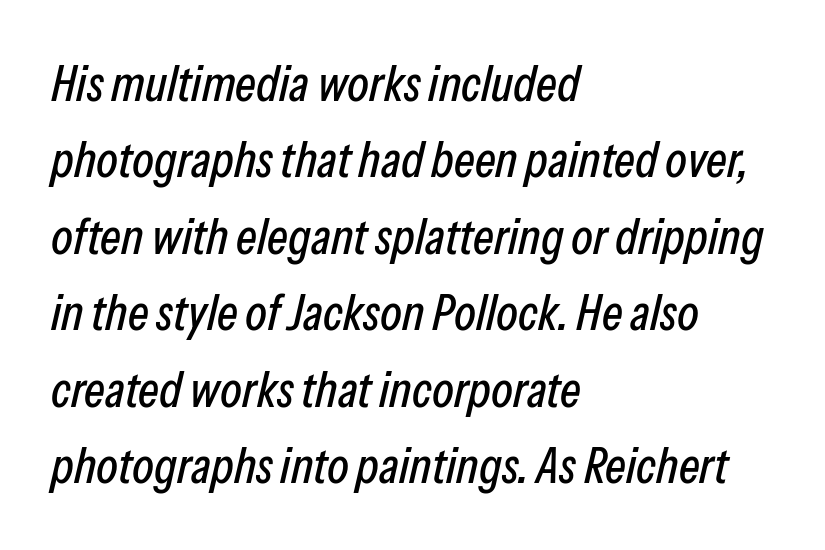
Style check: oblique. Honestly, there is no underline to notice here at all. The rendering uses a moderate line-height, typical for paragraphs. Caption: multi-line text, flush left, ragged right. The passage shown has conventional tracking throughout.
